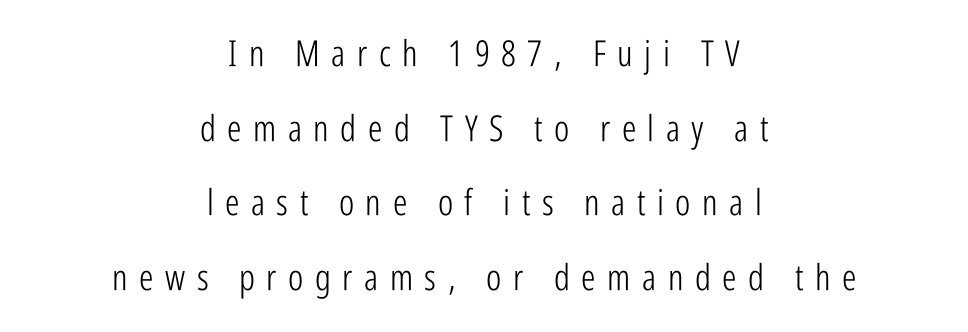
{"serif": "no", "italic": "no", "bold": "no", "weight": "light", "width": "condensed", "stroke_contrast": "low", "x_height": "medium", "monospaced": "no", "underline": "no", "align": "center", "line_spacing": "loose", "line_spacing_ratio": 2.07, "letter_spacing": "wide", "letter_spacing_em": 0.32, "glyph_px": 36}
